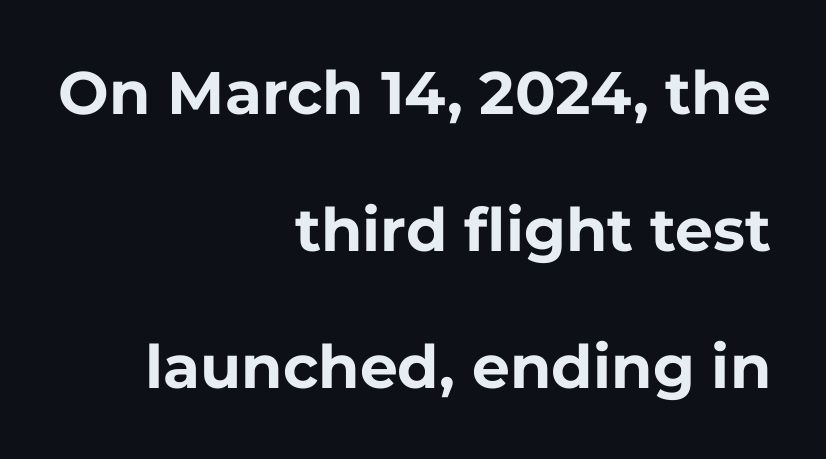
The image shows 60 px bold sans-serif type, upright; set right-aligned, loose line spacing (2.28x), normal letter spacing, not underlined; low stroke contrast and a medium x-height.
